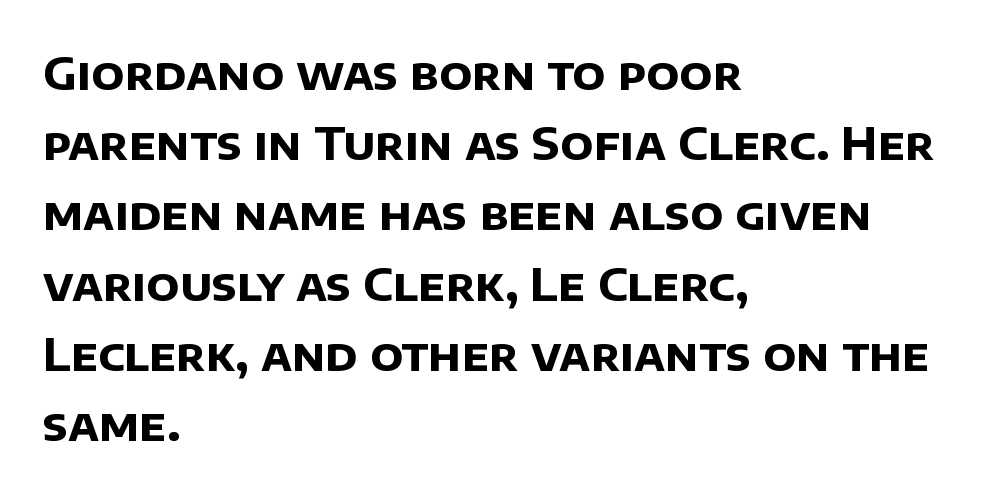
The image shows 45 px bold sans-serif type; set left-aligned, normal line spacing (1.56x), normal letter spacing, not underlined; low stroke contrast and a large x-height.
